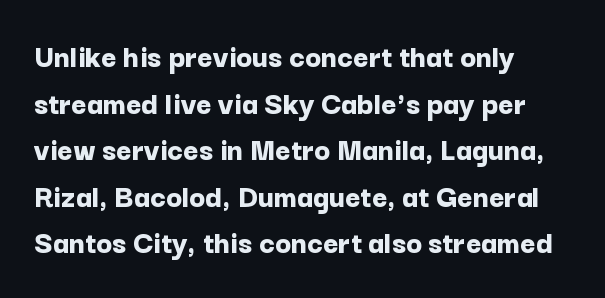
The rendering keeps characters at their native spacing. The passage is arranged the way most books set body copy — flush left. Varying glyph widths throughout — classic text-font behaviour. Typographic density is high because the face is bold.
